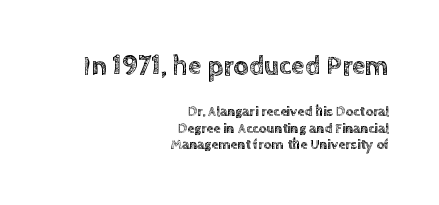
{"italic": "no", "underline": "no", "align": "right", "line_spacing_ratio": 1.18, "letter_spacing": "normal", "letter_spacing_em": 0.0, "larger_block": "first", "size_ratio": 1.93, "glyph_px": 27}
